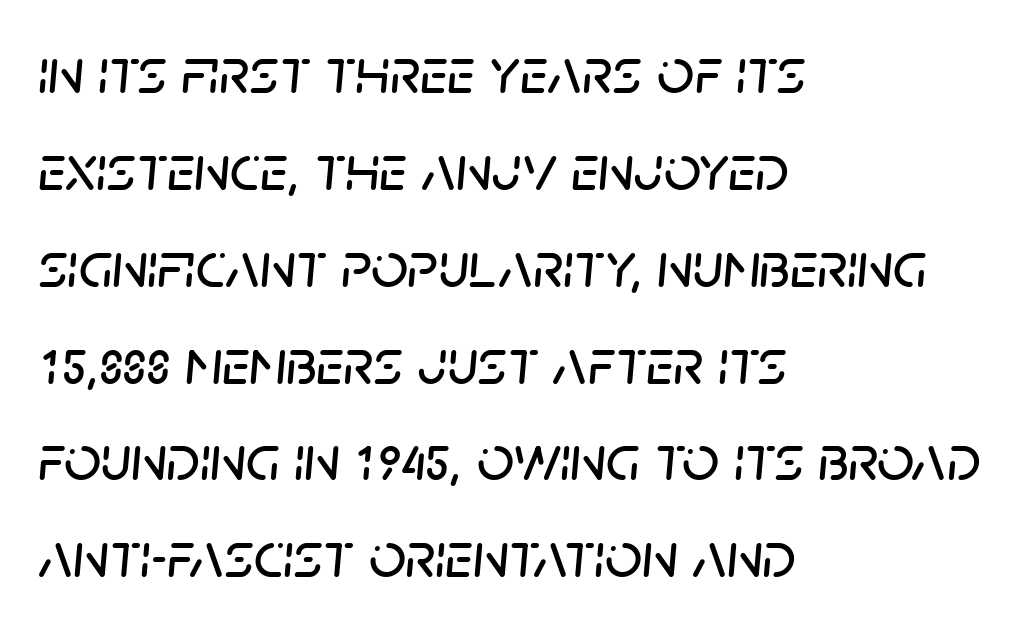
The image shows 65 px text type, italic (leaning right); set left-aligned, normal line spacing (1.49x), normal letter spacing, not underlined; low stroke contrast and a large x-height.
